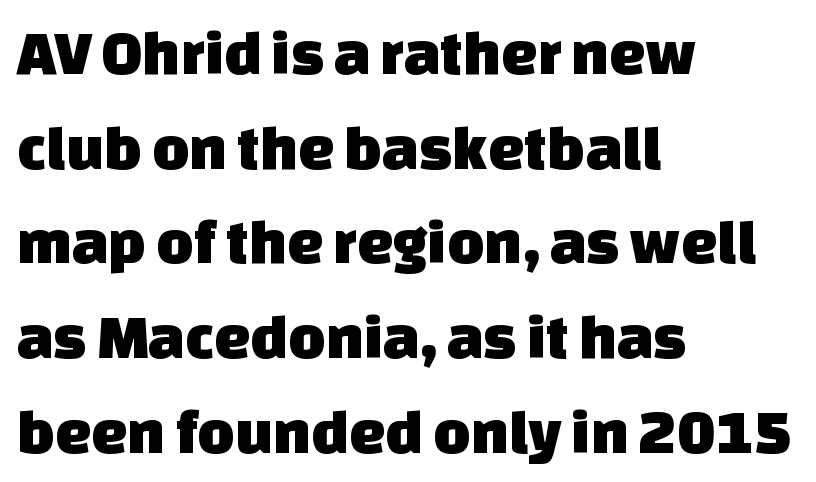
Q: Is the typeface a serif or a sans-serif typeface? A: Sans-serif.
Q: Is the text underlined? A: No.
Q: How is the paragraph aligned? A: Left-aligned.
Q: Is the spacing between letters normal or unusually wide? A: Normal.
Q: Is the spacing between lines tight, normal or loose? A: Normal.
Q: Width (condensed, normal, or wide)? A: Normal.
Q: Stroke contrast? A: Low.
Q: x-height? A: Large.
Q: Monospaced? A: No.
